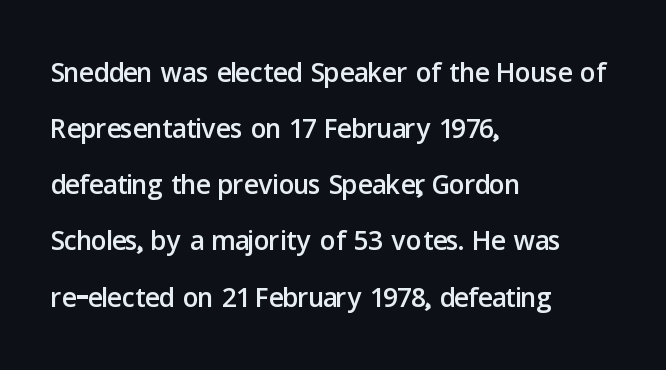
{"serif": "no", "italic": "no", "width": "normal", "stroke_contrast": "low", "x_height": "medium", "monospaced": "no", "underline": "no", "align": "left", "line_spacing": "normal", "line_spacing_ratio": 1.44, "letter_spacing": "normal", "letter_spacing_em": 0.0, "glyph_px": 39}
